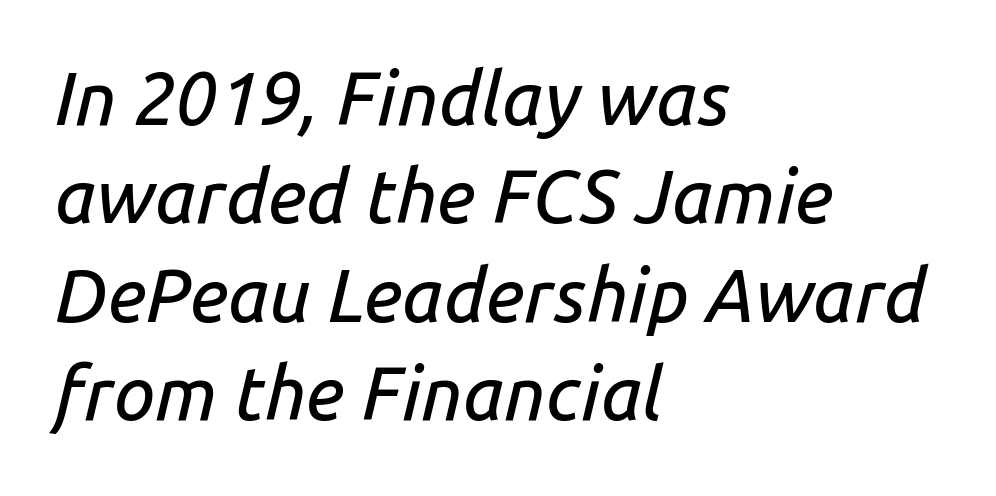
These lines are rendered in a variable-pitch font. When letters slant like this, we call the style italic. Caption: multi-line text, flush left, ragged right. The space between consecutive lines is moderate. The baseline area is clear.
